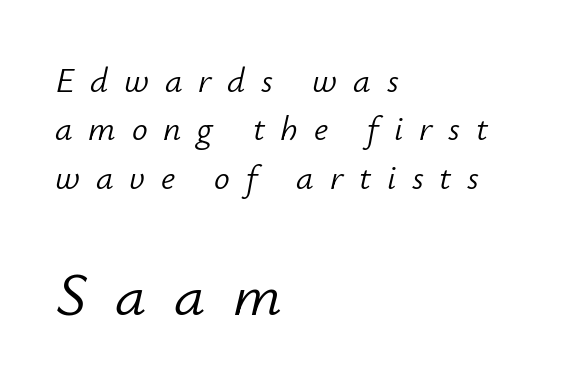
Q: Is the text bold? A: No.
Q: Is the text italic (slanted)? A: Yes, it leans right by about 12 degrees.
Q: Is the text underlined? A: No.
Q: How is the paragraph aligned? A: Left-aligned.
Q: Is the spacing between letters normal or unusually wide? A: Unusually wide.
Q: Is the spacing between lines tight, normal or loose? A: Normal.
Q: Which block of text is set in a larger size, the first (top) or the second (bottom)? A: The second (bottom) one.
Q: Width (condensed, normal, or wide)? A: Normal.
Q: Stroke contrast? A: Low.
Q: x-height? A: Small.
Q: Monospaced? A: No.
